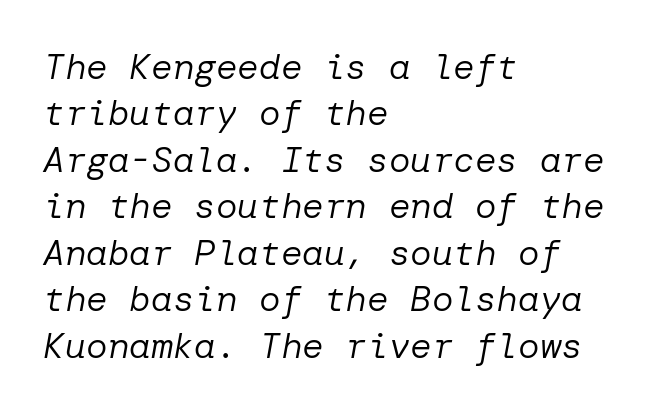
{"italic": "yes", "lean": "right", "slant_degrees": 10, "bold": "no", "weight": "regular", "width": "normal", "stroke_contrast": "low", "x_height": "medium", "underline": "no", "align": "left", "line_spacing": "normal", "line_spacing_ratio": 1.29, "letter_spacing": "normal", "letter_spacing_em": 0.0, "glyph_px": 36}
